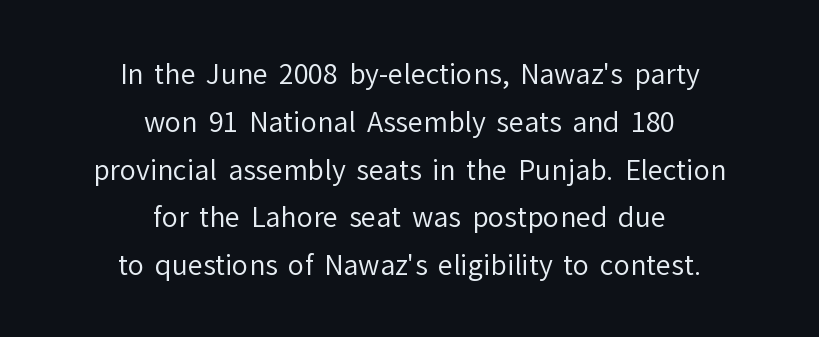
The image shows 27 px text type, upright; set centered, line spacing 1.77x, normal letter spacing, not underlined.
